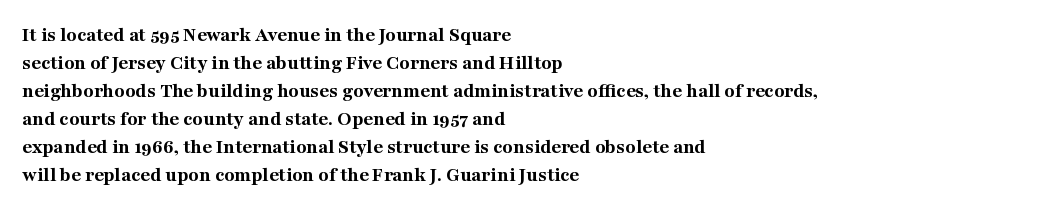
Style check: upright. Reading down the block, your eye returns to a fixed left position each line. This rendering leaves character spacing at its baseline value. Check under the words: just untouched page.
